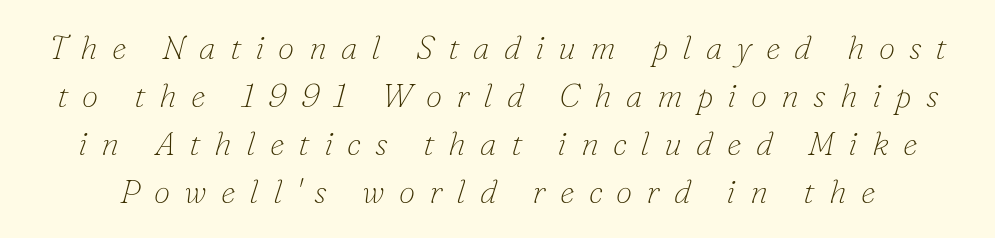
Looks like regular typesetting: each glyph gets only the width it needs. Decoration check: the copy has no underline. Look at the tracking — it's clearly loosened, letters drifting apart. The leading is moderate, giving the passage an even texture.
